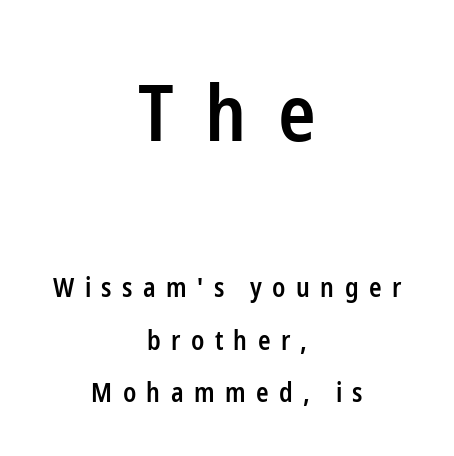
{"serif": "no", "italic": "no", "bold": "semi", "weight": "semibold", "width": "condensed", "stroke_contrast": "low", "x_height": "medium", "monospaced": "no", "underline": "no", "align": "center", "line_spacing": "loose", "line_spacing_ratio": 2.03, "letter_spacing": "wide", "letter_spacing_em": 0.4, "larger_block": "first", "size_ratio": 3.0, "glyph_px": 78}
